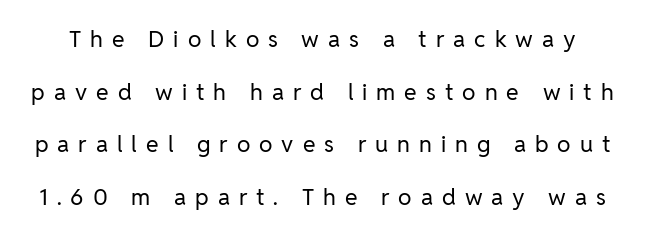
No italicization has been applied; the sample stays upright. The tracking jumps out immediately: characters are airy and widely separated. The weight would be labelled regular, book, light, or lighter still. Bare-footed words on every line.
